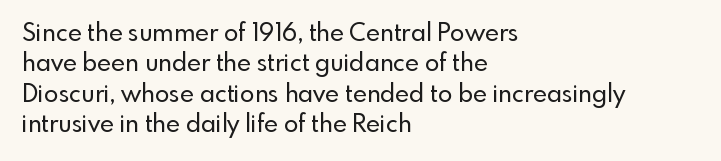
Q: Is the text italic (slanted)? A: No, it is upright.
Q: Is the text underlined? A: No.
Q: How is the paragraph aligned? A: Left-aligned.
Q: Is the spacing between letters normal or unusually wide? A: Normal.
Q: Is the spacing between lines tight, normal or loose? A: Normal.
